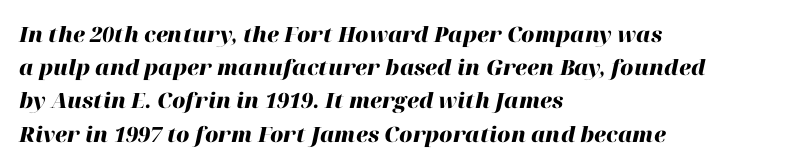
The image shows 21 px bold type, italic (leaning right); set left-aligned, normal line spacing (1.58x), normal letter spacing, not underlined.
